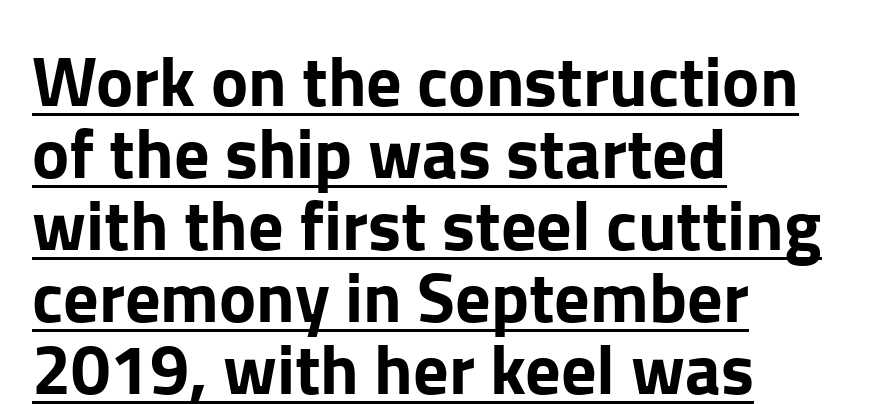
Q: Is the text italic (slanted)? A: No, it is upright.
Q: Is the typeface a serif or a sans-serif typeface? A: Sans-serif.
Q: Is the text underlined? A: Yes.
Q: How is the paragraph aligned? A: Left-aligned.
Q: Is the spacing between letters normal or unusually wide? A: Normal.
Q: Is the spacing between lines tight, normal or loose? A: Tight.
Q: Width (condensed, normal, or wide)? A: Normal.
Q: Stroke contrast? A: Low.
Q: x-height? A: Medium.
Q: Monospaced? A: No.
